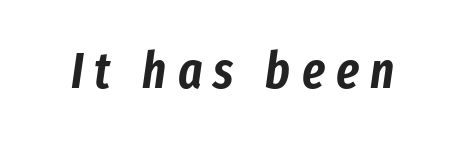
The image shows 51 px condensed type, italic (leaning right); set unusually wide letter spacing (+0.22 em), not underlined; low stroke contrast and a medium x-height.
